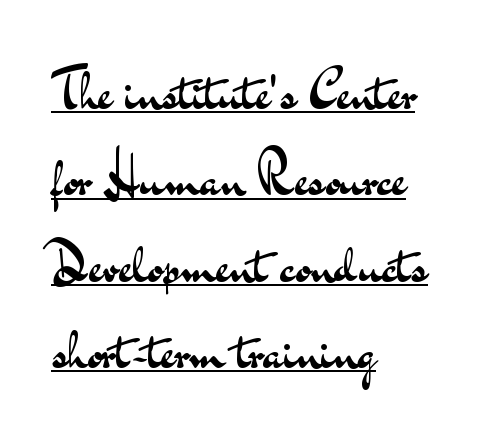
The image shows 55 px regular-weight, wide sans-serif type; set left-aligned, normal line spacing (1.57x), normal letter spacing, underlined; medium stroke contrast and a small x-height.
